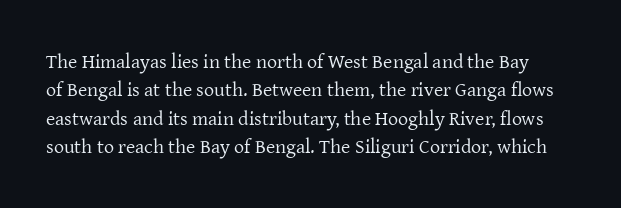
The image shows 20 px text type, upright; set normal line spacing (1.42x), normal letter spacing, not underlined.
